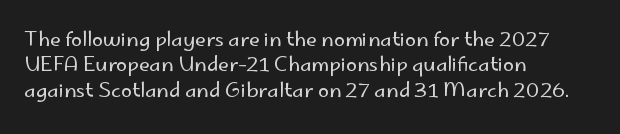
The image shows 20 px text type, upright; set left-aligned, normal line spacing (1.27x), normal letter spacing, not underlined.
